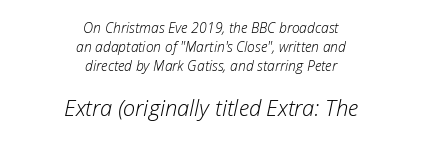
The image shows 22 px text type, italic (leaning right); set centered, normal line spacing (1.34x), normal letter spacing, not underlined; the second (bottom) block is 1.57x larger.
